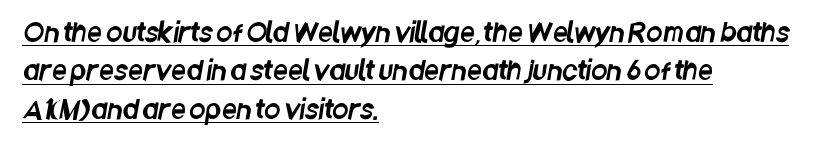
{"underline": "yes", "align": "left", "line_spacing": "normal", "line_spacing_ratio": 1.48, "letter_spacing": "normal", "letter_spacing_em": 0.0, "glyph_px": 26}
